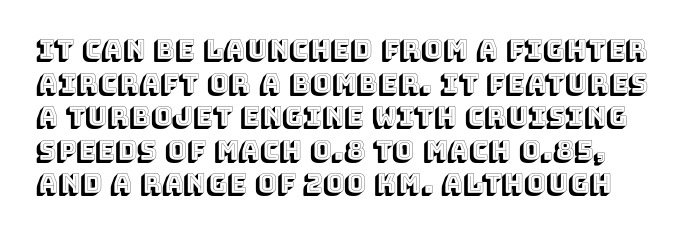
The image shows 26 px text type, upright; set normal line spacing (1.29x), normal letter spacing, not underlined.
